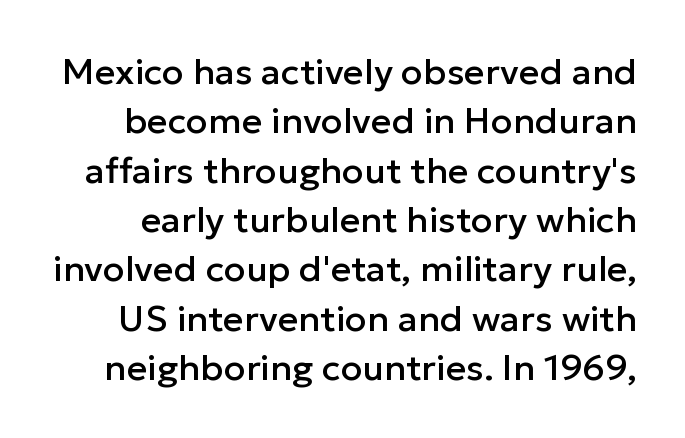
The line-height multiplier appears to be the usual default. Unmarked baselines from the first word to the last. This is the regular roman posture of the typeface. How are the letters spaced? Ordinarily, with no added tracking. Spacing verdict: proportional, widths tailored to each character.
